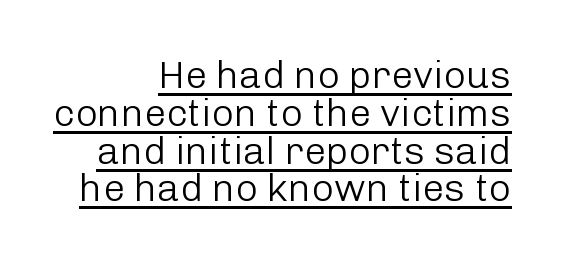
{"serif": "no", "italic": "no", "bold": "no", "weight": "light", "width": "normal", "stroke_contrast": "low", "x_height": "medium", "monospaced": "no", "underline": "yes", "align": "right", "line_spacing": "tight", "line_spacing_ratio": 0.97, "letter_spacing": "normal", "letter_spacing_em": 0.0, "glyph_px": 39}
